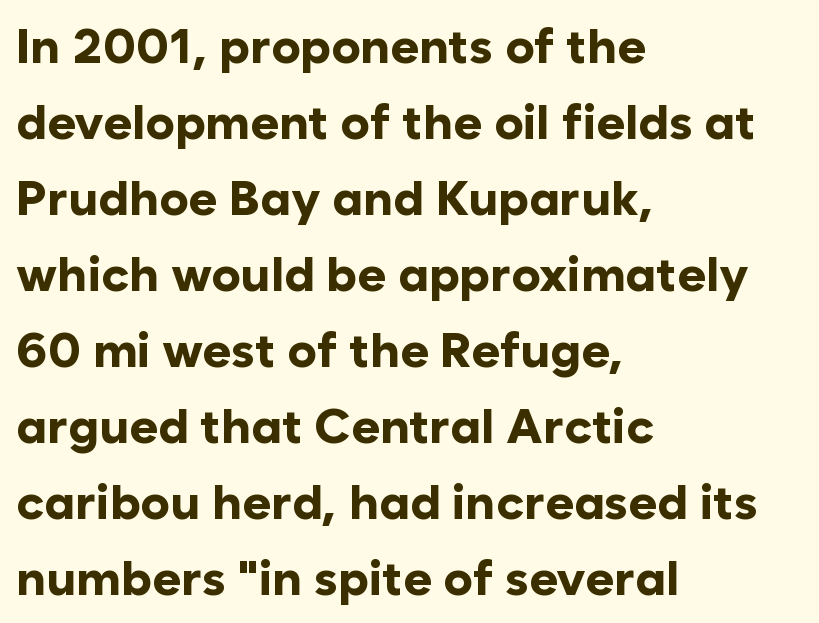
{"serif": "no", "italic": "no", "bold": "yes", "weight": "bold", "width": "normal", "stroke_contrast": "low", "x_height": "medium", "monospaced": "no", "underline": "no", "align": "left", "line_spacing": "normal", "line_spacing_ratio": 1.55, "letter_spacing": "normal", "letter_spacing_em": 0.0, "glyph_px": 49}
